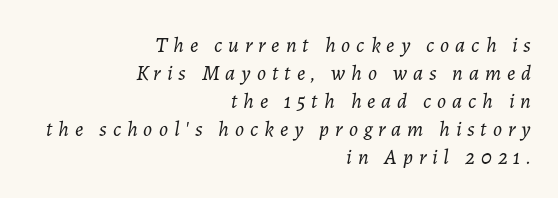
The image shows 21 px text type, italic (leaning right); set right-aligned, normal line spacing (1.33x), unusually wide letter spacing (+0.28 em), not underlined.
